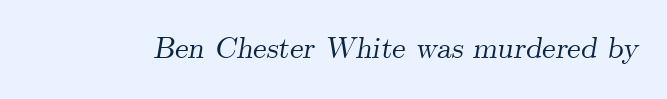
The text was rendered using a seriffed face with decorative stroke endings. This sample uses plain, unmodified letter spacing. The rendering uses natural spacing where letterforms have individual widths. Observe the lean: these are italic letterforms. A bare baseline throughout the passage.
